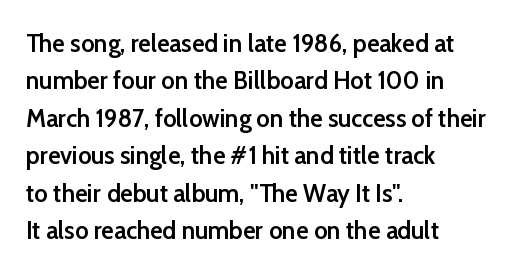
One-word summary of the alignment: left. A bit beefed up — I'd call it semibold rather than bold. Normally led — the rows are evenly, conventionally spaced. Bare-footed words on every line. If you drew a line through each stem, it would be perfectly vertical.
